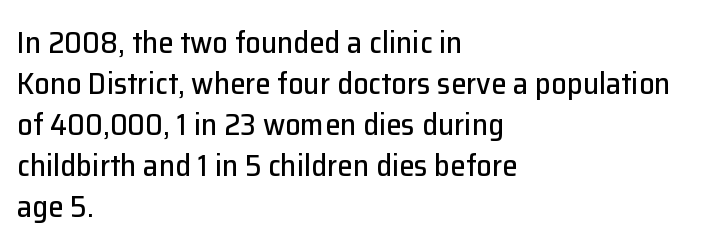
The image shows 31 px sans-serif type, upright; set left-aligned, normal line spacing (1.32x), normal letter spacing, not underlined; low stroke contrast and a medium x-height.
